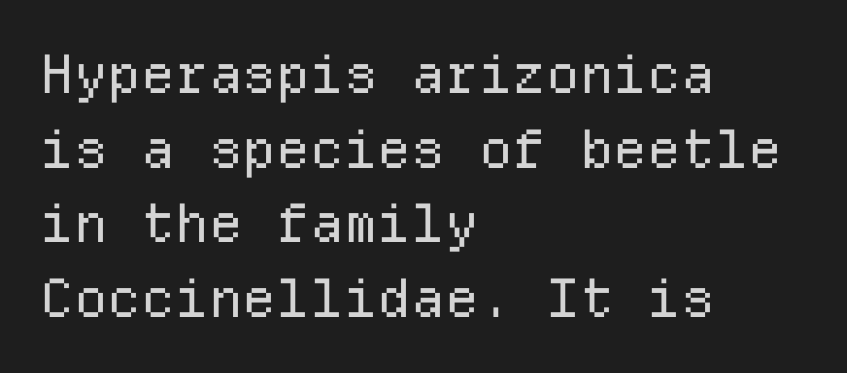
{"serif": "no", "italic": "no", "bold": "no", "weight": "regular", "width": "normal", "stroke_contrast": "low", "x_height": "medium", "monospaced": "yes", "underline": "no", "align": "left", "line_spacing": "normal", "line_spacing_ratio": 1.41, "letter_spacing": "normal", "letter_spacing_em": 0.0, "glyph_px": 53}
